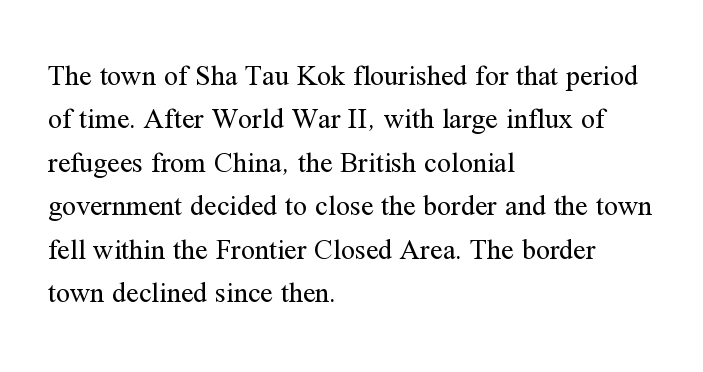
{"serif": "yes", "italic": "no", "bold": "no", "weight": "regular", "width": "normal", "stroke_contrast": "medium", "x_height": "medium", "monospaced": "no", "underline": "no", "align": "left", "line_spacing": "normal", "line_spacing_ratio": 1.55, "letter_spacing": "normal", "letter_spacing_em": 0.0, "glyph_px": 28}
